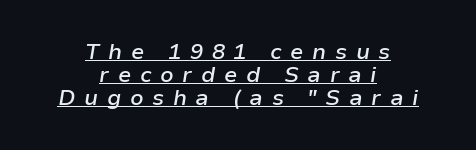
{"italic": "yes", "lean": "right", "slant_degrees": 9, "bold": "semi", "underline": "yes", "align": "center", "line_spacing": "tight", "line_spacing_ratio": 1.05, "letter_spacing": "wide", "letter_spacing_em": 0.39, "glyph_px": 22}
